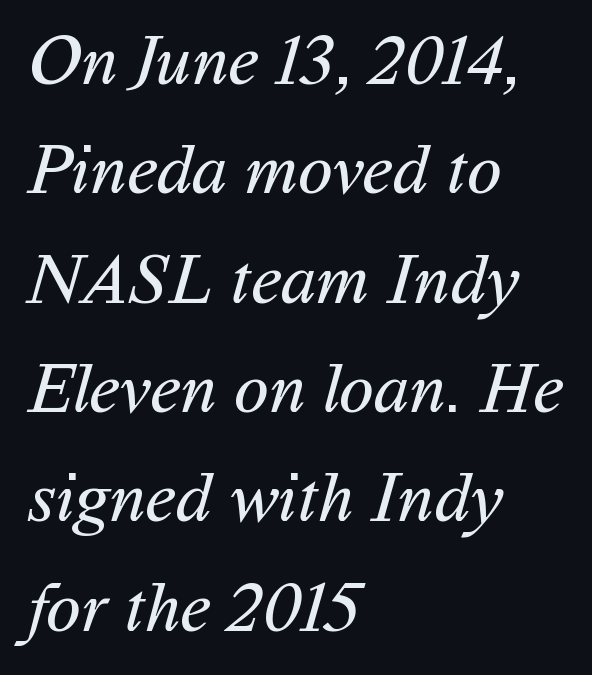
Q: Is the text bold? A: No.
Q: Is the typeface a serif or a sans-serif typeface? A: Sans-serif.
Q: Is the text underlined? A: No.
Q: How is the paragraph aligned? A: Left-aligned.
Q: Is the spacing between letters normal or unusually wide? A: Normal.
Q: Is the spacing between lines tight, normal or loose? A: Normal.
Q: Width (condensed, normal, or wide)? A: Normal.
Q: Stroke contrast? A: Medium.
Q: x-height? A: Medium.
Q: Monospaced? A: No.
